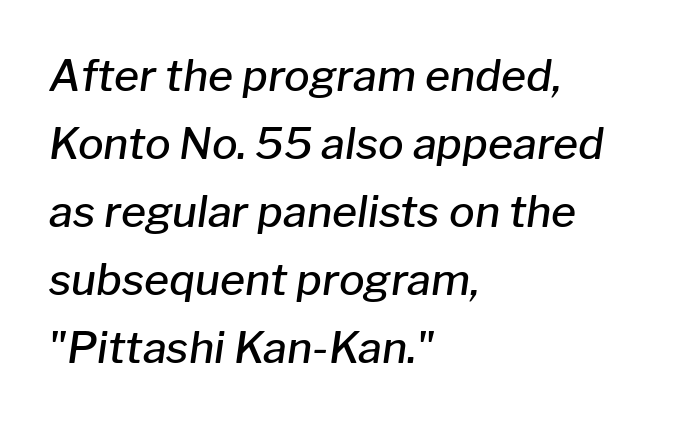
{"italic": "yes", "lean": "right", "slant_degrees": 8, "bold": "semi", "weight": "semibold", "width": "normal", "stroke_contrast": "low", "x_height": "medium", "monospaced": "no", "underline": "no", "align": "left", "line_spacing": "normal", "line_spacing_ratio": 1.58, "letter_spacing": "normal", "letter_spacing_em": 0.0, "glyph_px": 43}
